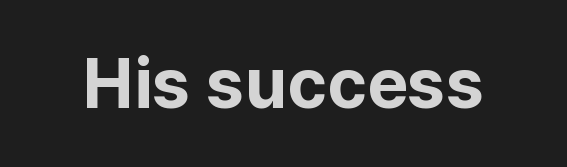
{"serif": "no", "italic": "no", "bold": "yes", "weight": "bold", "width": "normal", "stroke_contrast": "low", "x_height": "medium", "monospaced": "no", "underline": "no", "letter_spacing": "normal", "letter_spacing_em": 0.0, "glyph_px": 68}
